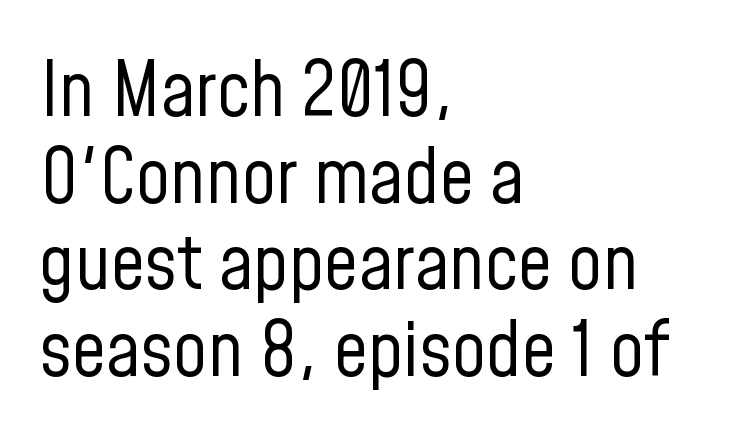
Q: Is the text bold? A: No.
Q: Is the text italic (slanted)? A: No, it is upright.
Q: Is the typeface a serif or a sans-serif typeface? A: Sans-serif.
Q: Is the text underlined? A: No.
Q: How is the paragraph aligned? A: Left-aligned.
Q: Is the spacing between letters normal or unusually wide? A: Normal.
Q: Is the spacing between lines tight, normal or loose? A: Tight.
Q: Width (condensed, normal, or wide)? A: Condensed.
Q: Stroke contrast? A: Low.
Q: x-height? A: Medium.
Q: Monospaced? A: No.
